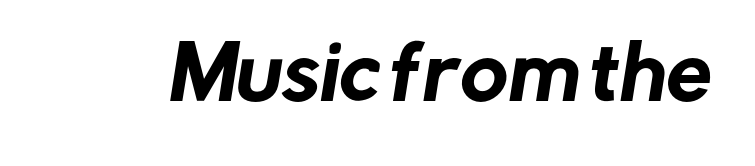
The image shows 73 px sans-serif type; set normal letter spacing, not underlined; low stroke contrast and a medium x-height.
